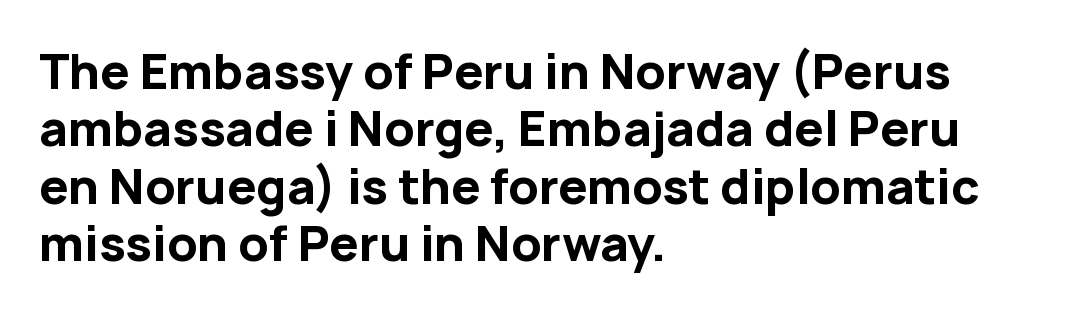
{"serif": "no", "italic": "no", "bold": "yes", "weight": "bold", "width": "normal", "stroke_contrast": "low", "x_height": "medium", "monospaced": "no", "underline": "no", "align": "left", "line_spacing_ratio": 1.22, "letter_spacing": "normal", "letter_spacing_em": 0.0, "glyph_px": 47}
